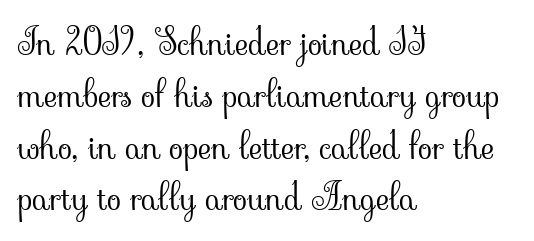
The image shows 37 px light serif type, upright; set left-aligned, normal line spacing (1.4x), normal letter spacing, not underlined; low stroke contrast and a small x-height.
